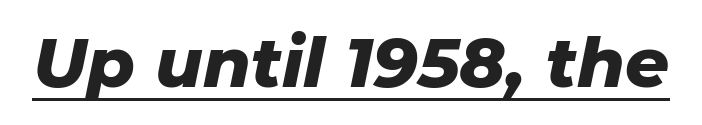
Q: Is the text bold? A: Yes.
Q: Is the text italic (slanted)? A: Yes, it leans right by about 11 degrees.
Q: Is the text underlined? A: Yes.
Q: Is the spacing between letters normal or unusually wide? A: Normal.
Q: Width (condensed, normal, or wide)? A: Normal.
Q: Stroke contrast? A: Low.
Q: x-height? A: Medium.
Q: Monospaced? A: No.
